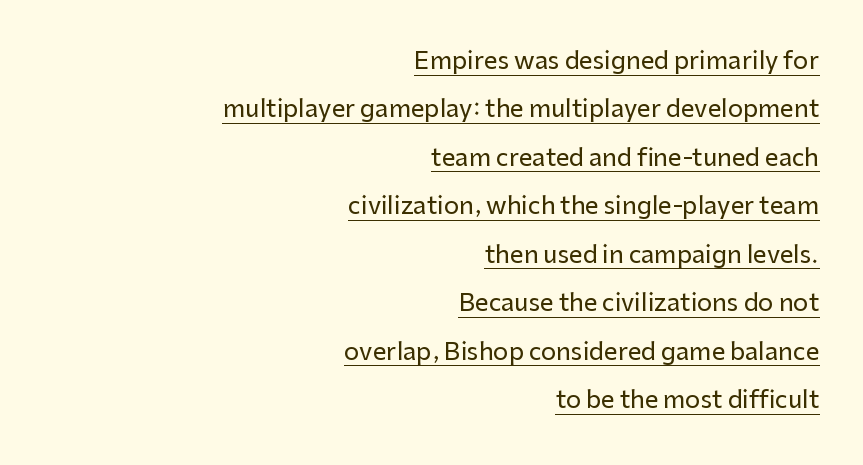
Q: Is the text italic (slanted)? A: No, it is upright.
Q: Is the text underlined? A: Yes.
Q: How is the paragraph aligned? A: Right-aligned.
Q: Is the spacing between letters normal or unusually wide? A: Normal.
Q: Is the spacing between lines tight, normal or loose? A: Loose.
